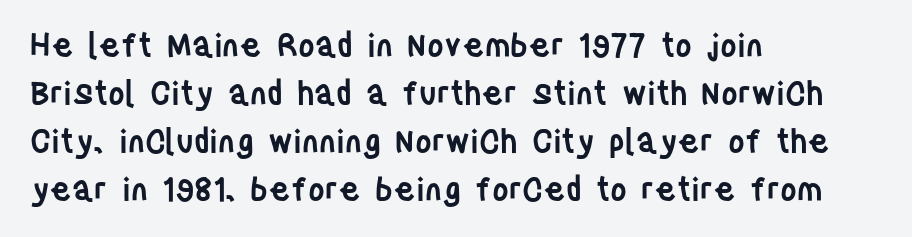
{"serif": "no", "italic": "no", "bold": "semi", "weight": "semibold", "width": "condensed", "stroke_contrast": "low", "x_height": "large", "monospaced": "no", "underline": "no", "align": "left", "line_spacing": "normal", "line_spacing_ratio": 1.5, "letter_spacing": "normal", "letter_spacing_em": 0.0, "glyph_px": 32}
